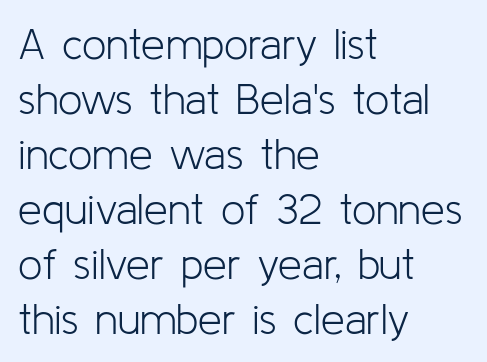
Q: Is the text bold? A: No.
Q: Is the text italic (slanted)? A: No, it is upright.
Q: Is the typeface a serif or a sans-serif typeface? A: Sans-serif.
Q: Is the text underlined? A: No.
Q: How is the paragraph aligned? A: Left-aligned.
Q: Is the spacing between letters normal or unusually wide? A: Normal.
Q: Is the spacing between lines tight, normal or loose? A: Normal.
Q: Width (condensed, normal, or wide)? A: Normal.
Q: Stroke contrast? A: Low.
Q: x-height? A: Medium.
Q: Monospaced? A: No.
